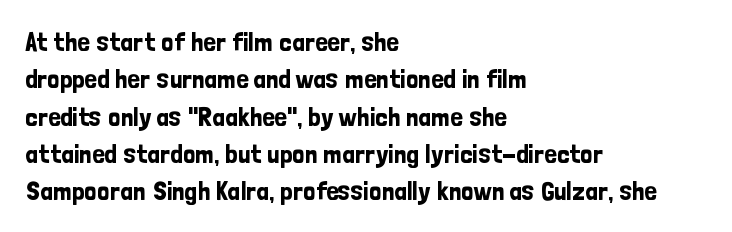
The image shows 27 px text type, upright; set left-aligned, normal line spacing (1.38x), normal letter spacing, not underlined.
